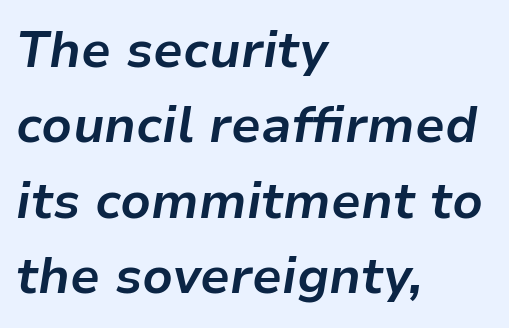
{"italic": "yes", "lean": "right", "slant_degrees": 9, "bold": "yes", "weight": "bold", "width": "normal", "stroke_contrast": "low", "x_height": "medium", "monospaced": "no", "underline": "no", "align": "left", "line_spacing": "normal", "line_spacing_ratio": 1.51, "letter_spacing": "normal", "letter_spacing_em": 0.0, "glyph_px": 50}
